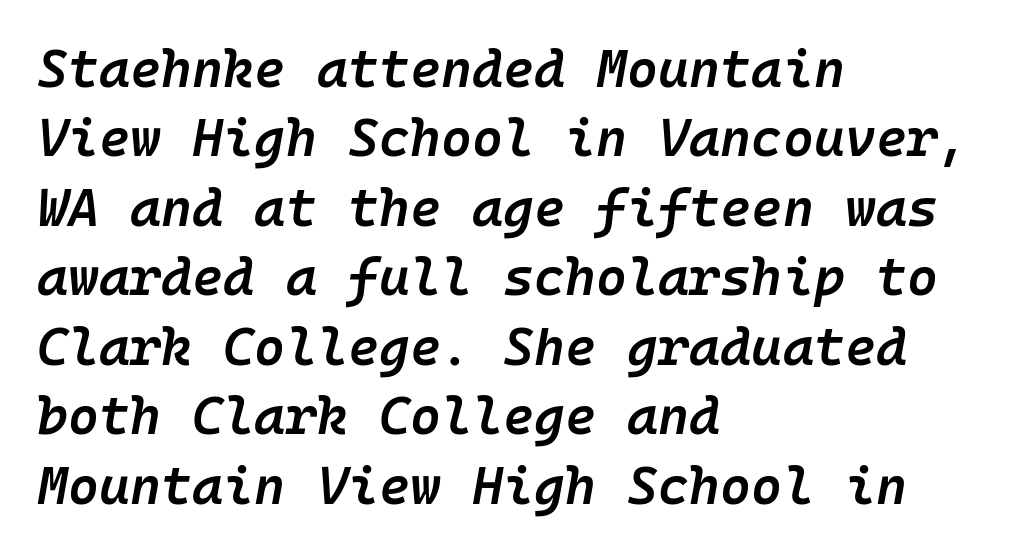
The image shows 53 px semibold type, italic (leaning right); set left-aligned, normal line spacing (1.31x), normal letter spacing, not underlined; low stroke contrast and a medium x-height.
